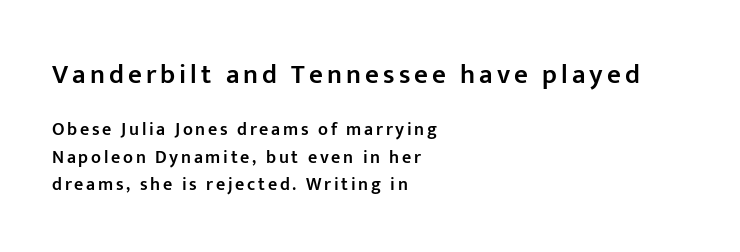
Regular leading. Nope, not italic — everything's standing straight. In terms of weight, the rendering is demibold, just under bold. Leftover space on each line is placed entirely after the last word. This layout puts the oversized block above and the modest block below. The passage shown is not underscored anywhere.
